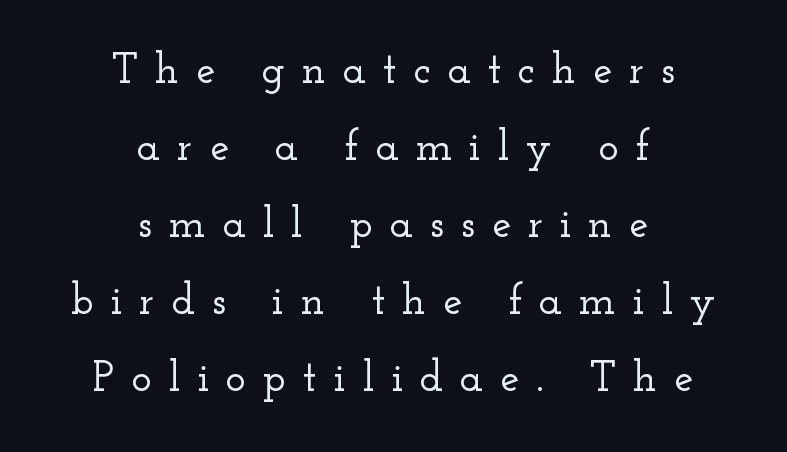
{"serif": "yes", "italic": "no", "width": "wide", "stroke_contrast": "low", "x_height": "small", "monospaced": "no", "underline": "no", "align": "center", "line_spacing_ratio": 1.79, "letter_spacing": "wide", "letter_spacing_em": 0.39, "glyph_px": 43}
